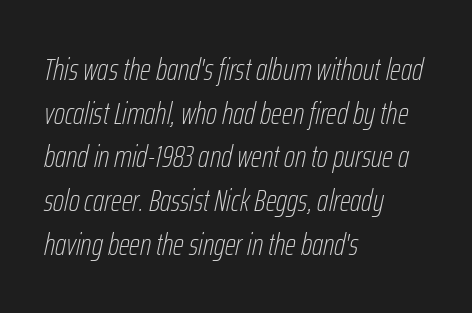
Notice how descenders clear the ascenders below comfortably — that's standard leading. The strip under each line holds only bare page. Is the type heavy? It reads as light-to-regular instead. Notice how the passage keeps a crisp vertical edge on the left only. The face used here is rendered with its standard letterfit. Proportional: the letters do not fall into vertical columns.
